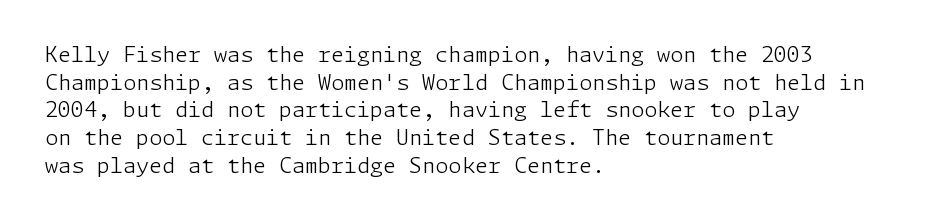
The image shows 21 px text type, upright; set left-aligned, normal line spacing (1.32x), normal letter spacing, not underlined.
